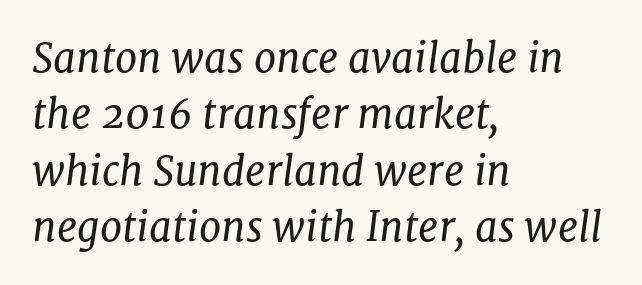
{"serif": "yes", "italic": "yes", "lean": "right", "slant_degrees": 8, "bold": "no", "weight": "regular", "width": "normal", "stroke_contrast": "low", "x_height": "medium", "monospaced": "no", "underline": "no", "align": "left", "line_spacing": "normal", "line_spacing_ratio": 1.41, "letter_spacing": "normal", "letter_spacing_em": 0.0, "glyph_px": 40}
